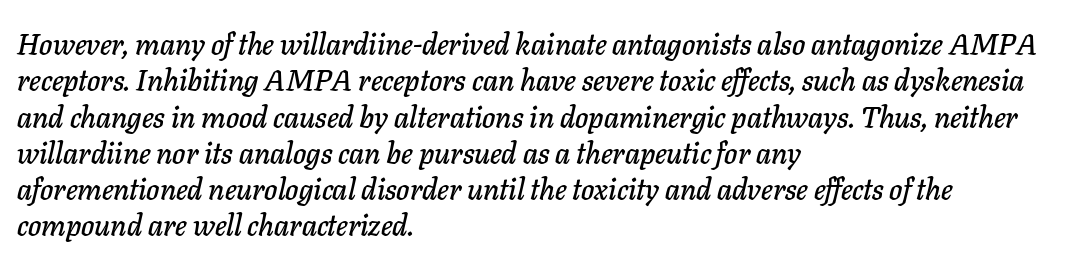
{"italic": "yes", "lean": "right", "slant_degrees": 11, "width": "normal", "stroke_contrast": "low", "x_height": "medium", "monospaced": "no", "underline": "no", "align": "left", "line_spacing_ratio": 1.21, "letter_spacing": "normal", "letter_spacing_em": 0.0, "glyph_px": 30}
